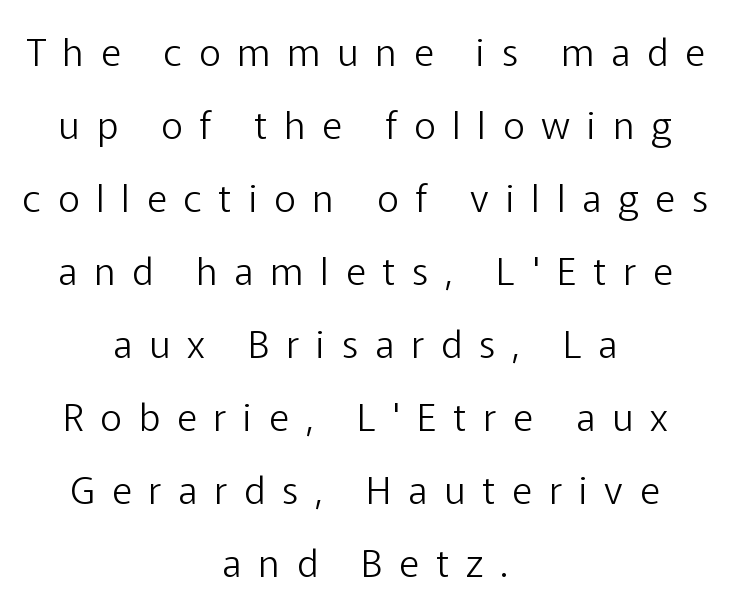
The image shows 38 px light sans-serif type, upright; set centered, loose line spacing (1.92x), unusually wide letter spacing (+0.45 em), not underlined; low stroke contrast and a medium x-height.
